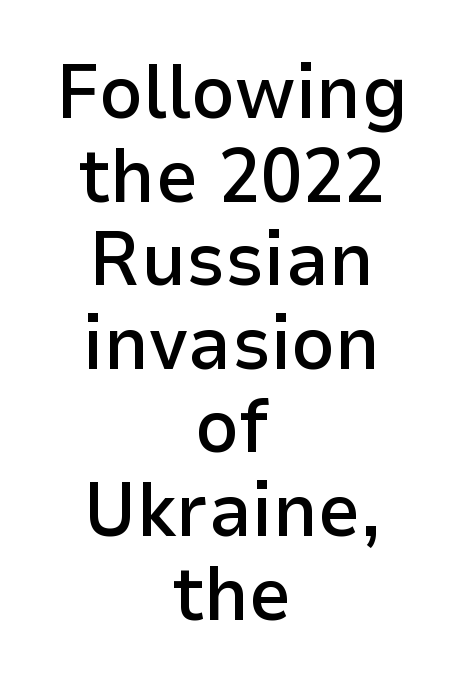
Nope, no serifs anywhere on these letters. Is the block centered? Yes — each line is placed symmetrically about the middle. The space between consecutive lines is stingy. Words appear dense and cohesive because spacing is normal. The typography opts for an upright posture over an oblique one.
